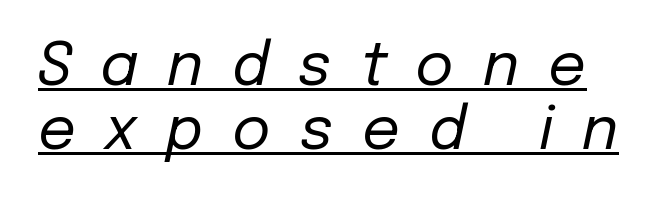
{"italic": "yes", "lean": "right", "slant_degrees": 12, "bold": "no", "weight": "regular", "width": "normal", "stroke_contrast": "low", "x_height": "medium", "monospaced": "no", "underline": "yes", "line_spacing": "tight", "line_spacing_ratio": 1.08, "letter_spacing": "wide", "letter_spacing_em": 0.49, "glyph_px": 59}
